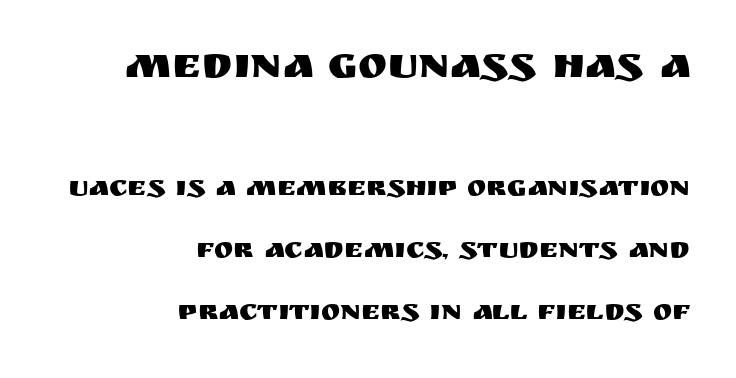
Q: Is the text italic (slanted)? A: No, it is upright.
Q: Is the typeface a serif or a sans-serif typeface? A: Sans-serif.
Q: Is the text underlined? A: No.
Q: How is the paragraph aligned? A: Right-aligned.
Q: Is the spacing between letters normal or unusually wide? A: Normal.
Q: Is the spacing between lines tight, normal or loose? A: Loose.
Q: Which block of text is set in a larger size, the first (top) or the second (bottom)? A: The first (top) one.
Q: Width (condensed, normal, or wide)? A: Normal.
Q: Stroke contrast? A: Medium.
Q: x-height? A: Large.
Q: Monospaced? A: No.
